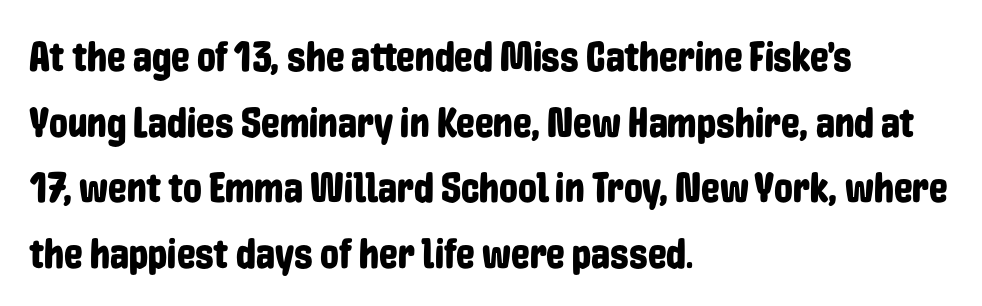
The image shows 42 px condensed sans-serif type, upright; set left-aligned, normal line spacing (1.56x), normal letter spacing, not underlined; low stroke contrast and a medium x-height.
